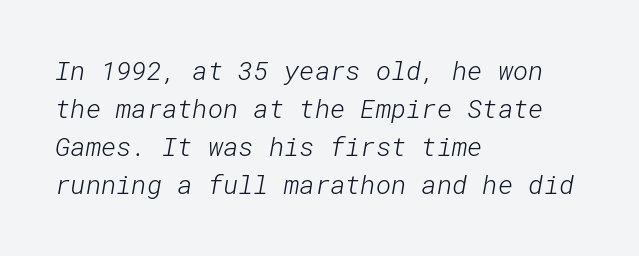
The typesetting does not lean heavy: it is not bold. Caption: multi-line text, flush left, ragged right. Students, observe: this is what conventionally led text looks like. Words float on clear page, feet unadorned.
